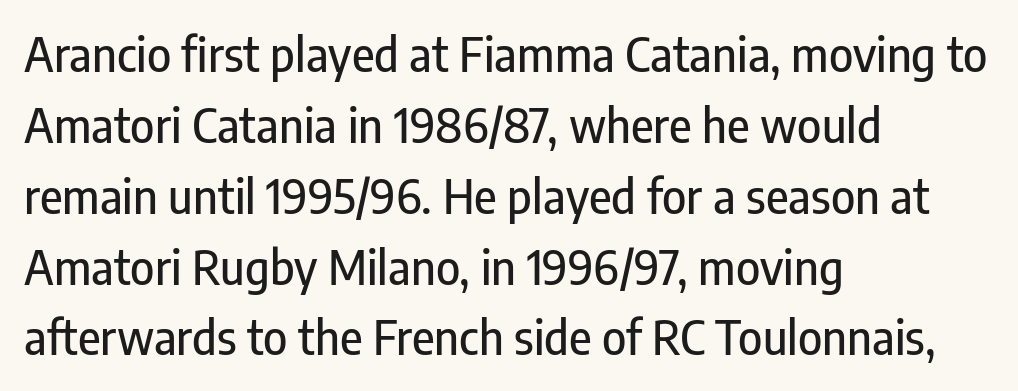
{"serif": "no", "italic": "no", "width": "condensed", "stroke_contrast": "low", "x_height": "medium", "monospaced": "no", "underline": "no", "align": "left", "line_spacing": "normal", "line_spacing_ratio": 1.54, "letter_spacing": "normal", "letter_spacing_em": 0.0, "glyph_px": 46}
